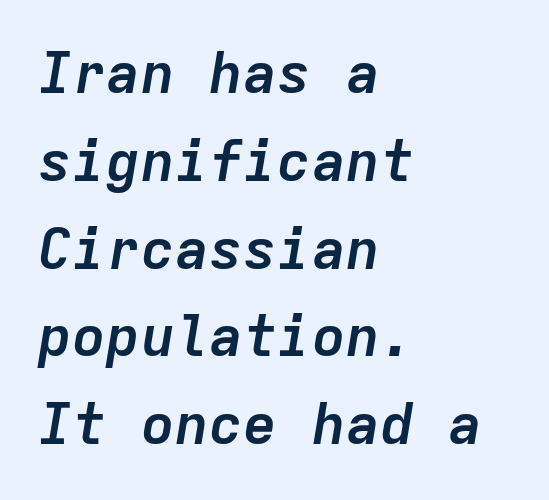
Underline: absent. Does the copy run flush right? No — it runs flush left. A normal amount of white space separates one row of letters from the next. On the weight axis this lands at bold, roughly 700. The whole block is typeset with a tilt. Is this a fixed-width face? Yes — each glyph sits in an identical cell.
